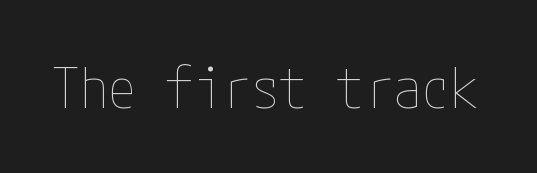
{"italic": "no", "bold": "no", "weight": "thin", "width": "condensed", "stroke_contrast": "low", "x_height": "medium", "underline": "no", "letter_spacing": "normal", "letter_spacing_em": 0.0, "glyph_px": 57}
